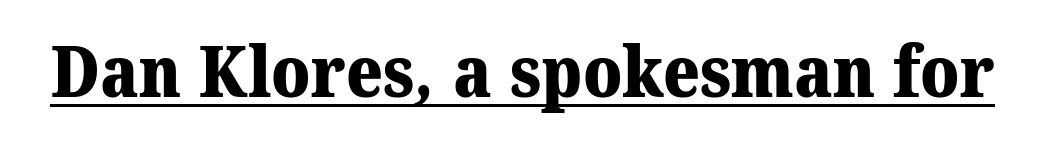
Q: Is the text bold? A: Yes.
Q: Is the typeface a serif or a sans-serif typeface? A: Serif.
Q: Is the text underlined? A: Yes.
Q: Is the spacing between letters normal or unusually wide? A: Normal.
Q: Width (condensed, normal, or wide)? A: Normal.
Q: Stroke contrast? A: Medium.
Q: x-height? A: Medium.
Q: Monospaced? A: No.
